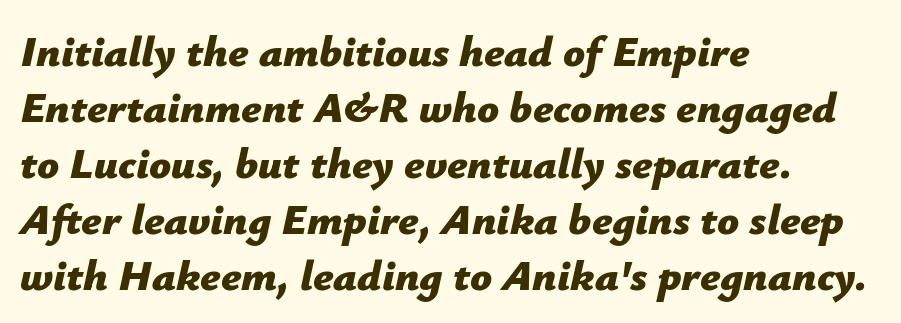
The image shows 43 px bold type, italic (leaning right); set left-aligned, normal line spacing (1.3x), normal letter spacing, not underlined; low stroke contrast and a medium x-height.
